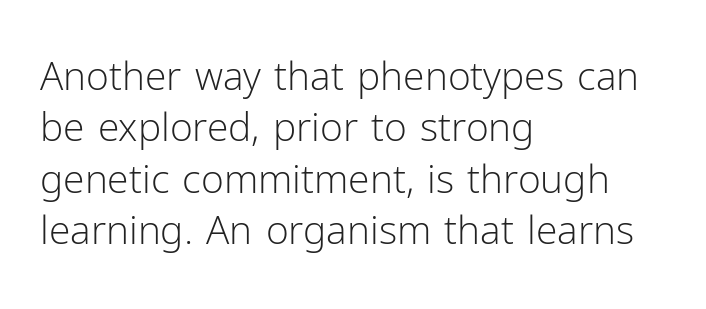
Weight: not bold — regular or lighter. Clear beneath every line of the passage. Regular leading. Layout note: lines flush left.
